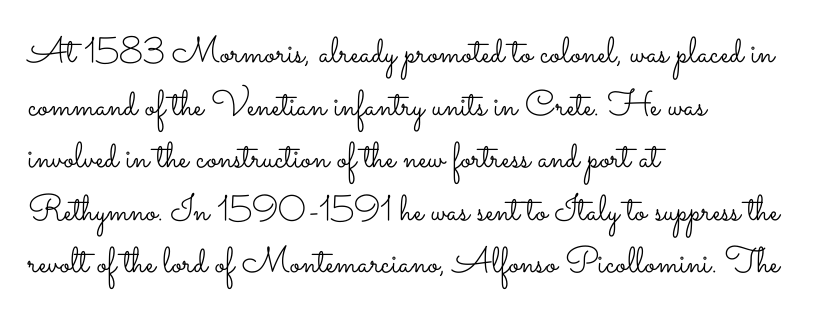
Is the block centered? No — it sits flush against the left margin. Is the type heavy? It reads as light-to-regular instead. The designer left line spacing at the default. Descenders are the only things crossing below the line. The type is set solid horizontally, with unmodified tracking.
